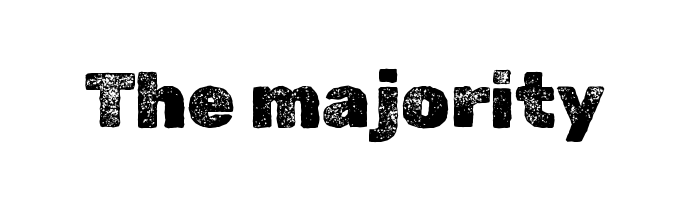
{"italic": "no", "width": "normal", "x_height": "medium", "monospaced": "no", "underline": "no", "letter_spacing": "normal", "letter_spacing_em": 0.0, "glyph_px": 77}
